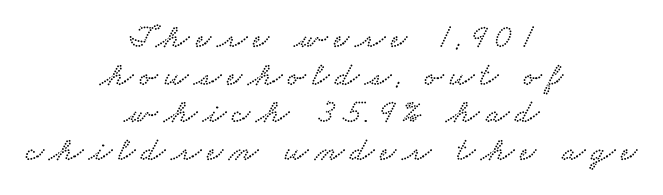
The image shows 34 px wide serif type; set centered, tight line spacing (1.11x), not underlined; low stroke contrast and a small x-height.
